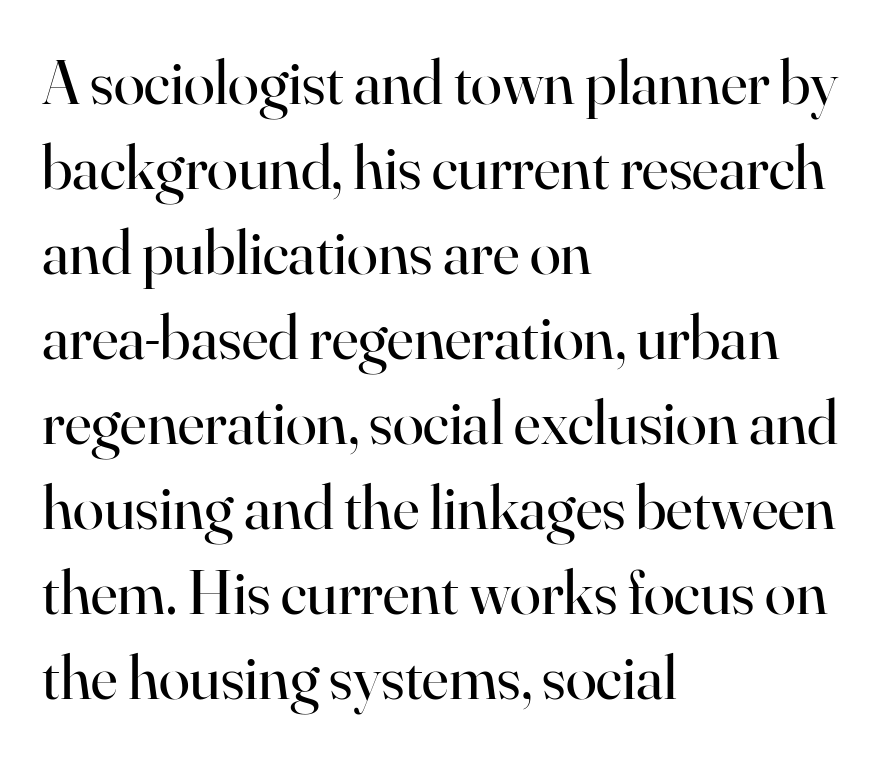
This rendering features lettering with no underline. This is not heavy type; no bold has been used. The horizontal fit of the characters is conventional and even. Line starts are locked; line ends wander.
